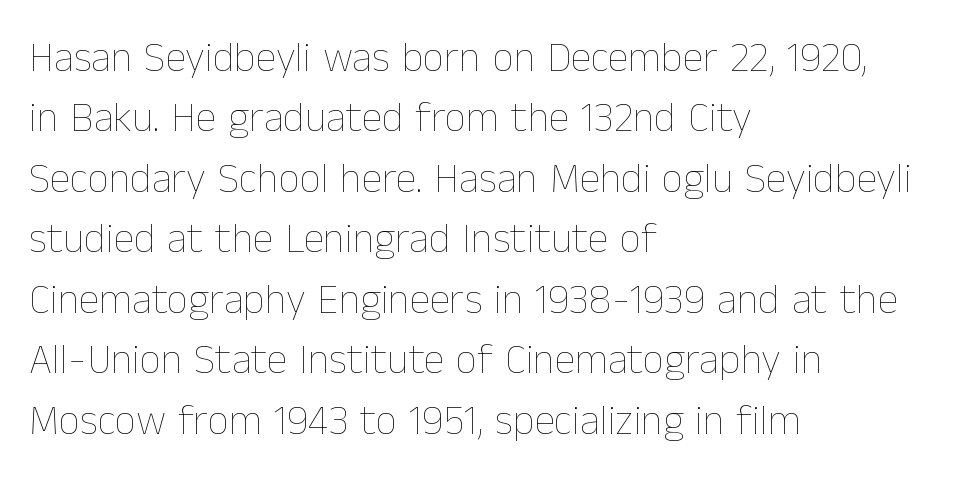
Looks like regular typesetting: each glyph gets only the width it needs. Evenly set lines give the paragraph a standard silhouette. Does extra space separate the letters? No, they use regular spacing. Ascenders rise straight up at ninety degrees. Compared with a centered layout, this one pins lines to the left instead.
